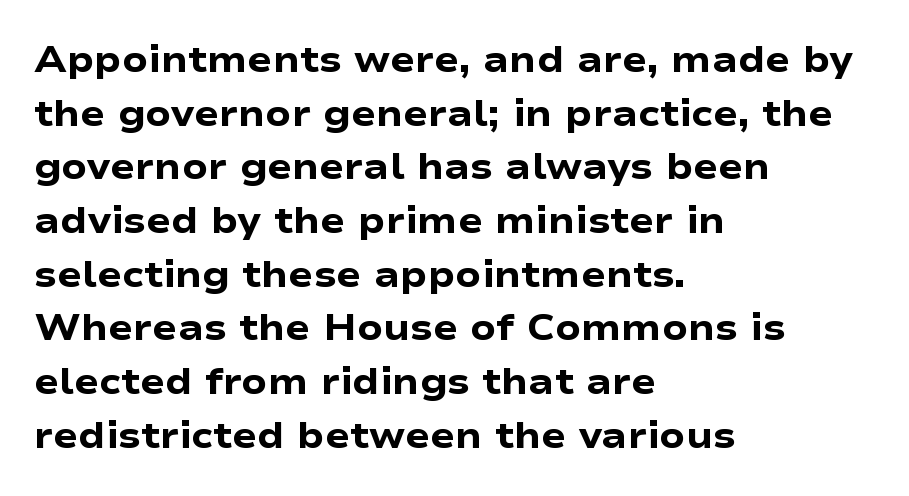
The image shows 37 px heavy, wide sans-serif type, upright; set left-aligned, normal line spacing (1.45x), normal letter spacing, not underlined; low stroke contrast and a medium x-height.
